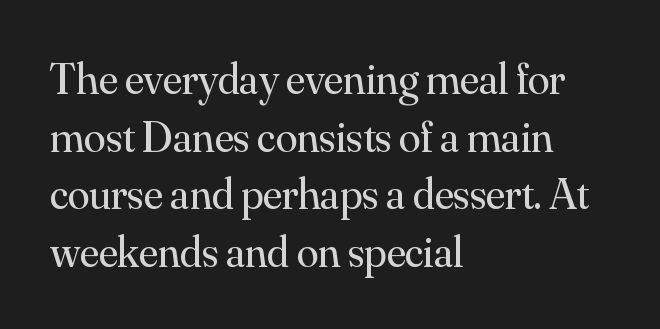
Q: Is the text bold? A: No.
Q: Is the text italic (slanted)? A: No, it is upright.
Q: Is the typeface a serif or a sans-serif typeface? A: Serif.
Q: Is the text underlined? A: No.
Q: How is the paragraph aligned? A: Left-aligned.
Q: Is the spacing between letters normal or unusually wide? A: Normal.
Q: Is the spacing between lines tight, normal or loose? A: Normal.
Q: Width (condensed, normal, or wide)? A: Normal.
Q: Stroke contrast? A: Medium.
Q: x-height? A: Small.
Q: Monospaced? A: No.
